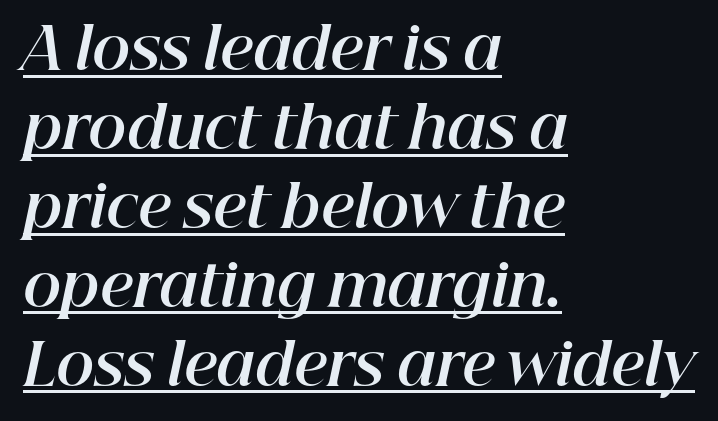
{"italic": "yes", "lean": "right", "slant_degrees": 12, "bold": "yes", "weight": "bold", "width": "normal", "stroke_contrast": "high", "x_height": "medium", "monospaced": "no", "underline": "yes", "align": "left", "line_spacing": "normal", "line_spacing_ratio": 1.36, "letter_spacing": "normal", "letter_spacing_em": 0.0, "glyph_px": 58}
